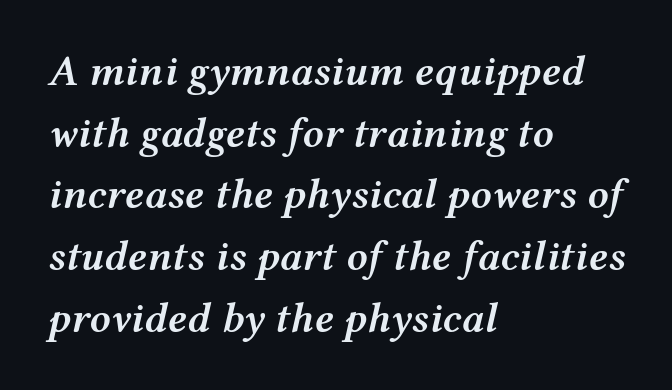
Q: Is the text bold? A: Semi-bold.
Q: Is the text italic (slanted)? A: Yes, it leans right by about 12 degrees.
Q: Is the text underlined? A: No.
Q: How is the paragraph aligned? A: Left-aligned.
Q: Is the spacing between letters normal or unusually wide? A: Normal.
Q: Is the spacing between lines tight, normal or loose? A: Normal.
Q: Width (condensed, normal, or wide)? A: Wide.
Q: Stroke contrast? A: Medium.
Q: x-height? A: Medium.
Q: Monospaced? A: No.
